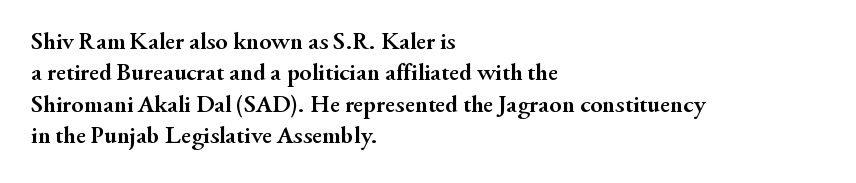
Horizontal alignment here is leftward, the default for most running prose. These lines were composed using upright roman letters. Quick note: underline off. Words appear dense and cohesive because spacing is normal. Honestly, the row spacing looks completely unremarkable. Heft: maximum for text — a bold.
